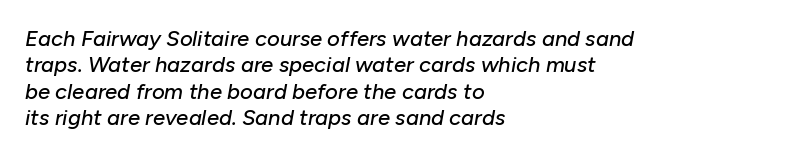
{"italic": "yes", "lean": "right", "slant_degrees": 10, "underline": "no", "align": "left", "line_spacing_ratio": 1.2, "letter_spacing": "normal", "letter_spacing_em": 0.0, "glyph_px": 22}
